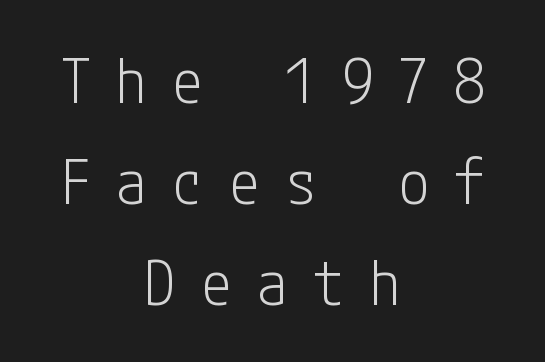
The image shows 62 px light, condensed sans-serif type, upright; set centered, normal line spacing (1.63x), unusually wide letter spacing (+0.41 em), not underlined; low stroke contrast and a medium x-height.
